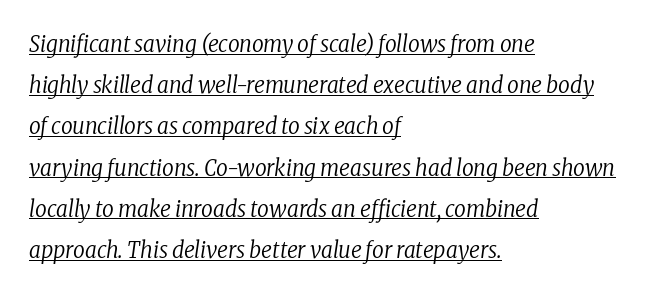
Posture: slanted. Stroke thickness stays within the range of a standard reading face or lighter. The face used here appears with an underline applied. Glyph-to-glyph distance matches everyday printed text. The ragged edge is on the right, which tells us the setting is flush left.
